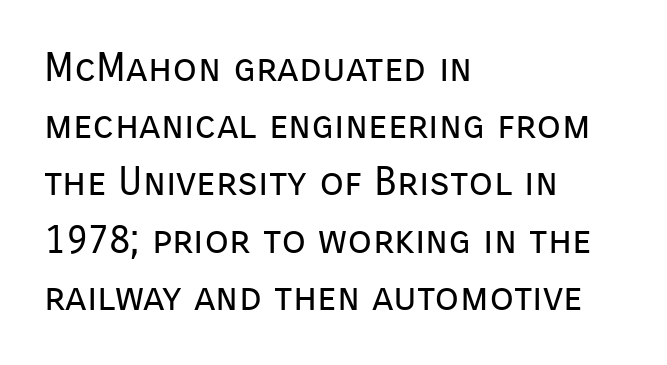
The image shows 40 px regular-weight sans-serif type, upright; set left-aligned, normal line spacing (1.43x), normal letter spacing, not underlined; low stroke contrast and a medium x-height.
